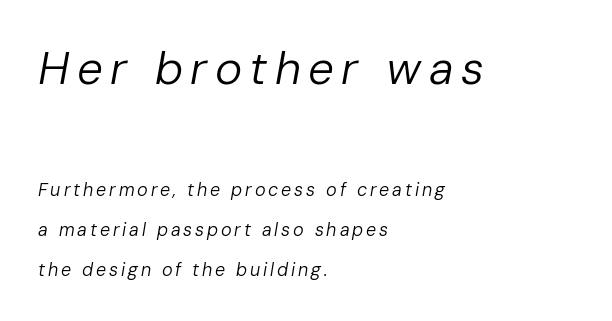
Letters rest on an invisible, unmarked baseline. Is the type heavy? It reads as light-to-regular instead. Caption: multi-line text, flush left, ragged right. Think of a printed novel: that variable character pitch is what you see here.
